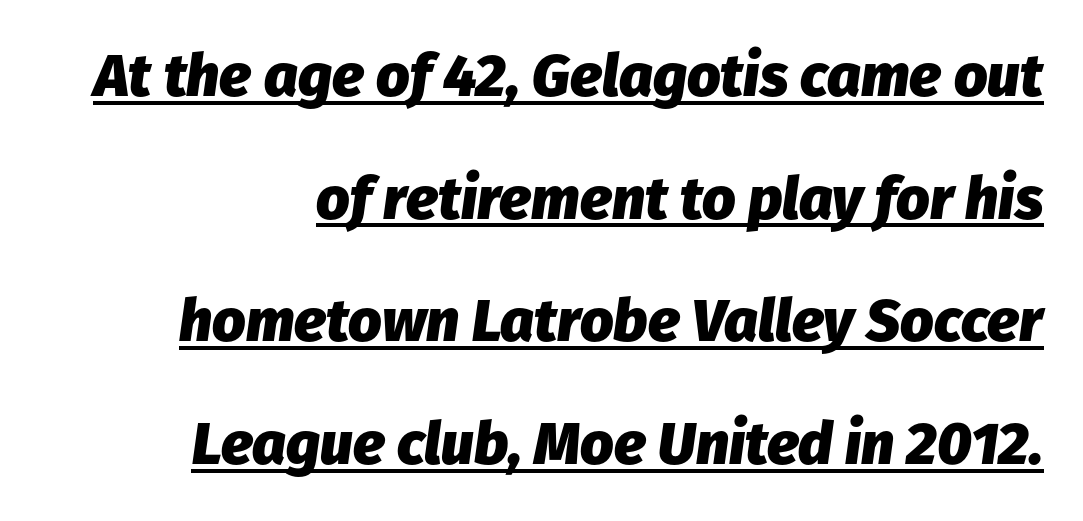
Q: Is the text bold? A: Yes.
Q: Is the text italic (slanted)? A: Yes, it leans right by about 8 degrees.
Q: Is the text underlined? A: Yes.
Q: How is the paragraph aligned? A: Right-aligned.
Q: Is the spacing between letters normal or unusually wide? A: Normal.
Q: Is the spacing between lines tight, normal or loose? A: Loose.
Q: Width (condensed, normal, or wide)? A: Normal.
Q: Stroke contrast? A: Low.
Q: x-height? A: Medium.
Q: Monospaced? A: No.
